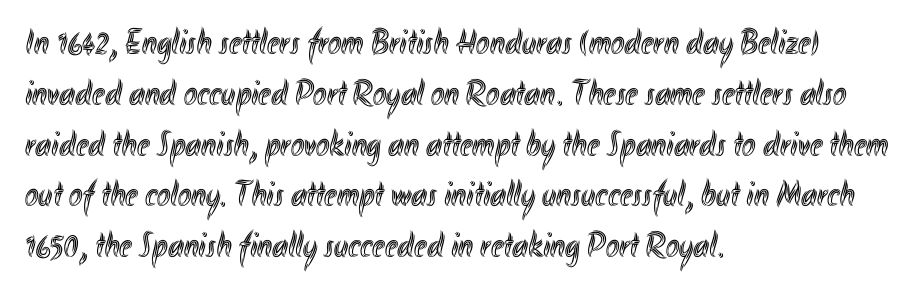
The image shows 36 px condensed type; set left-aligned, normal line spacing (1.41x), normal letter spacing, not underlined; a small x-height.
